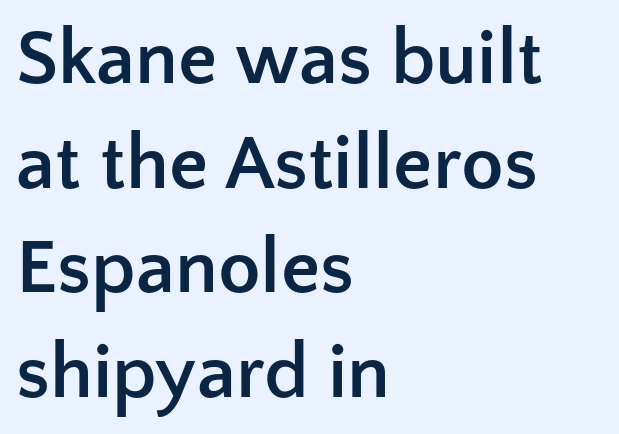
Q: Is the text bold? A: Yes.
Q: Is the text italic (slanted)? A: No, it is upright.
Q: Is the typeface a serif or a sans-serif typeface? A: Sans-serif.
Q: Is the text underlined? A: No.
Q: How is the paragraph aligned? A: Left-aligned.
Q: Is the spacing between letters normal or unusually wide? A: Normal.
Q: Is the spacing between lines tight, normal or loose? A: Normal.
Q: Width (condensed, normal, or wide)? A: Normal.
Q: Stroke contrast? A: Low.
Q: x-height? A: Medium.
Q: Monospaced? A: No.
